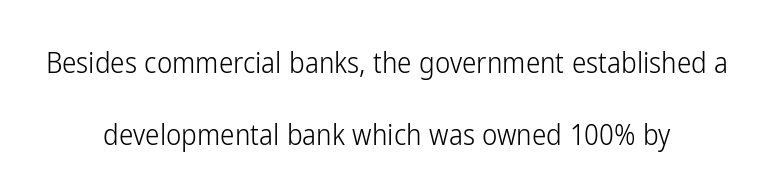
The lettering holds an erect, upright posture throughout. A great deal of white space separates one row of letters from the next. Glance below the letters and you will spot only blank space. The compositor balanced each line on the midline. Varying glyph widths throughout — classic text-font behaviour. The strokes are not fattened; the text isn't bold.
